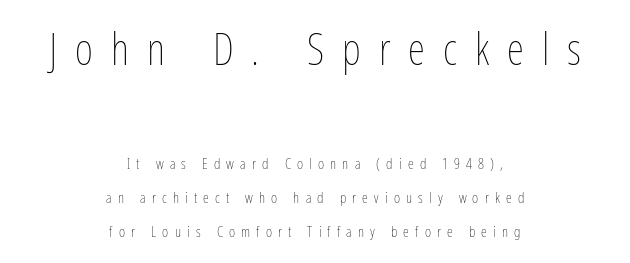
The image shows 44 px thin, condensed type, upright; set centered, loose line spacing (2.27x), unusually wide letter spacing (+0.41 em), not underlined; the first (top) block is 2.93x larger; low stroke contrast and a medium x-height.
